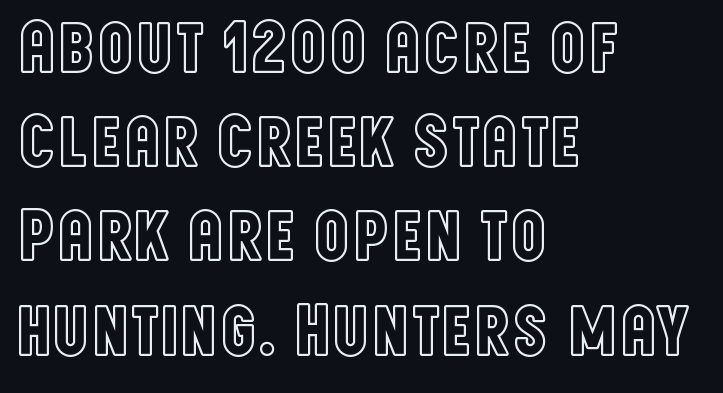
The image shows 73 px condensed type, upright; set left-aligned, normal line spacing (1.29x), normal letter spacing, not underlined; a large x-height.
